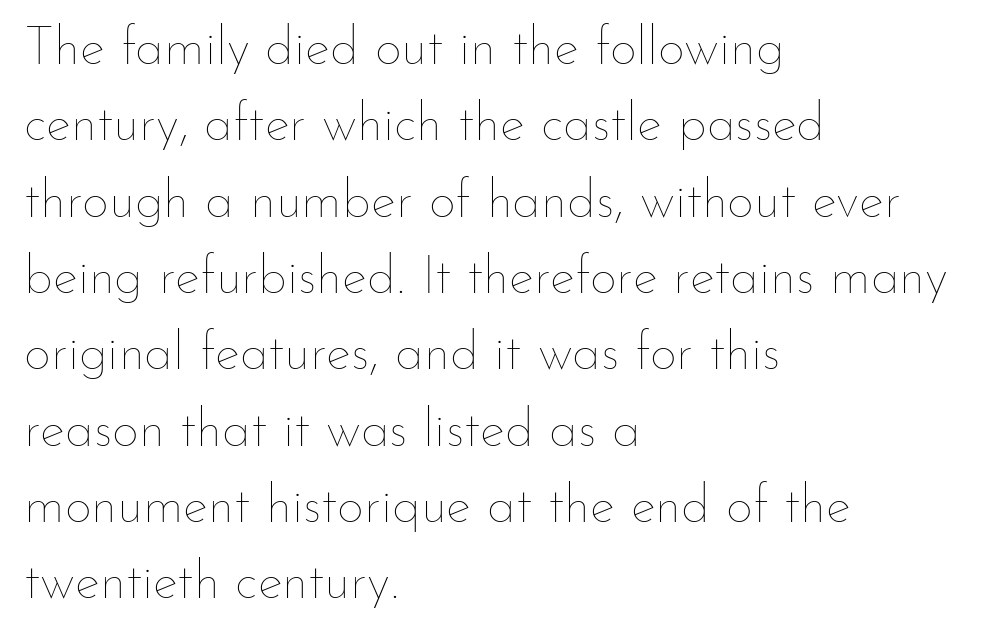
The image shows 53 px thin type, upright; set left-aligned, normal line spacing (1.44x), normal letter spacing, not underlined; low stroke contrast and a small x-height.
